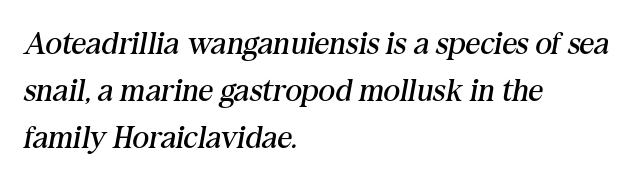
The specimen reads as italic at a glance. Serifs: yes, visible at the terminals of the letterforms. Compared with a typical body face, this is equally light or lighter still. The baseline area is clear.
